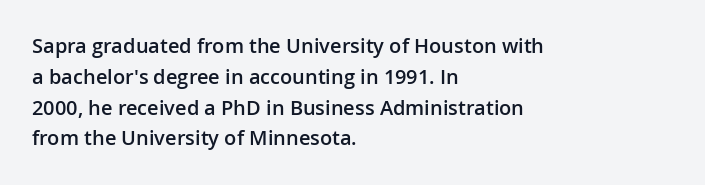
Strokes here are thickened, but only to semibold level. Successive baselines arrive at the customary interval. The axis of the letterforms is exactly vertical. Anything drawn beneath the words? Only blank space. Which margin do the lines hug? The left one — the right edge is uneven. This rendering leaves character spacing at its baseline value.
